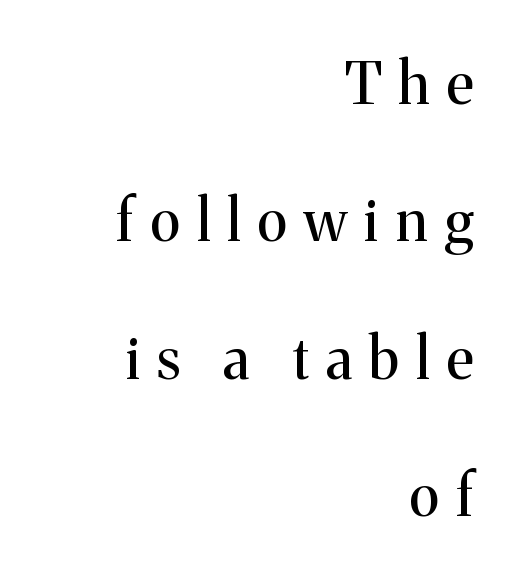
All the whitespace from short lines collects on the left. A typesetter would call this leading open, well beyond the default. Compared with typical body copy, the letter spacing here is much looser. Only glyphs here, with clear space below each row. The font family rendered here belongs to the serif group. The letters advance in unequal steps, a hallmark of proportional type.
